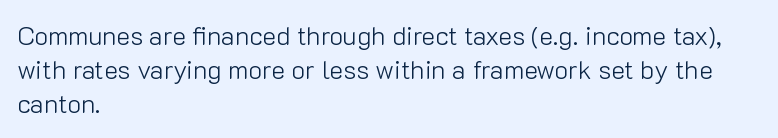
{"italic": "no", "bold": "no", "underline": "no", "align": "left", "line_spacing": "normal", "line_spacing_ratio": 1.31, "letter_spacing": "normal", "letter_spacing_em": 0.0, "glyph_px": 26}
